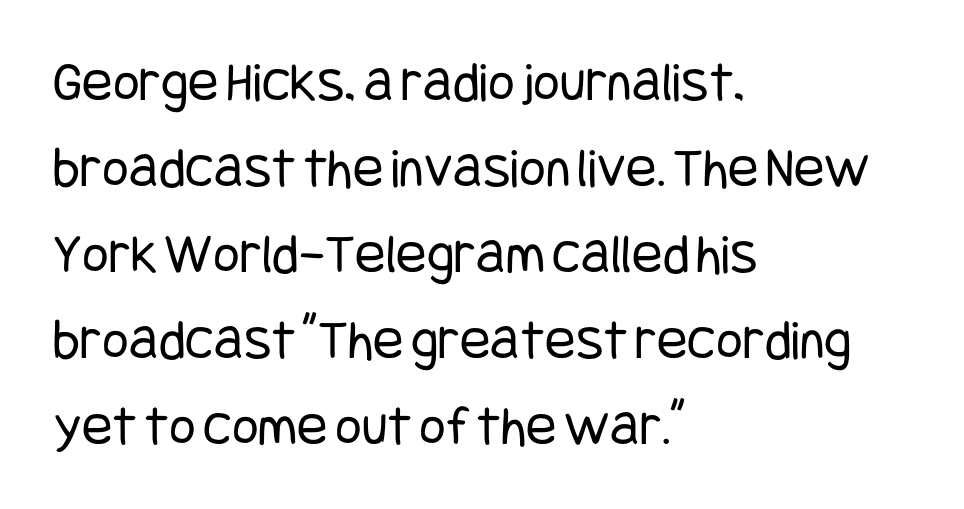
Q: Is the text bold? A: No.
Q: Is the text italic (slanted)? A: No, it is upright.
Q: Is the typeface a serif or a sans-serif typeface? A: Sans-serif.
Q: Is the text underlined? A: No.
Q: How is the paragraph aligned? A: Left-aligned.
Q: Is the spacing between letters normal or unusually wide? A: Normal.
Q: Is the spacing between lines tight, normal or loose? A: Normal.
Q: Width (condensed, normal, or wide)? A: Condensed.
Q: Stroke contrast? A: Low.
Q: x-height? A: Large.
